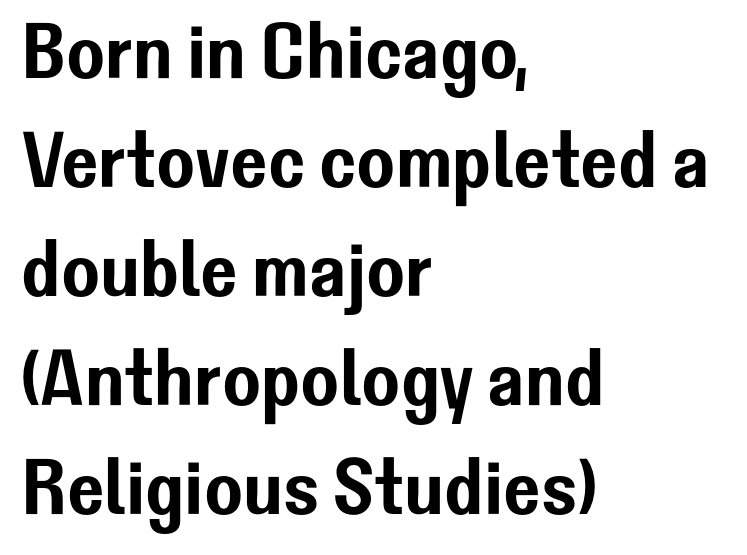
Q: Is the text italic (slanted)? A: No, it is upright.
Q: Is the typeface a serif or a sans-serif typeface? A: Sans-serif.
Q: Is the text underlined? A: No.
Q: How is the paragraph aligned? A: Left-aligned.
Q: Is the spacing between letters normal or unusually wide? A: Normal.
Q: Is the spacing between lines tight, normal or loose? A: Normal.
Q: Width (condensed, normal, or wide)? A: Normal.
Q: Stroke contrast? A: Low.
Q: x-height? A: Medium.
Q: Monospaced? A: No.
